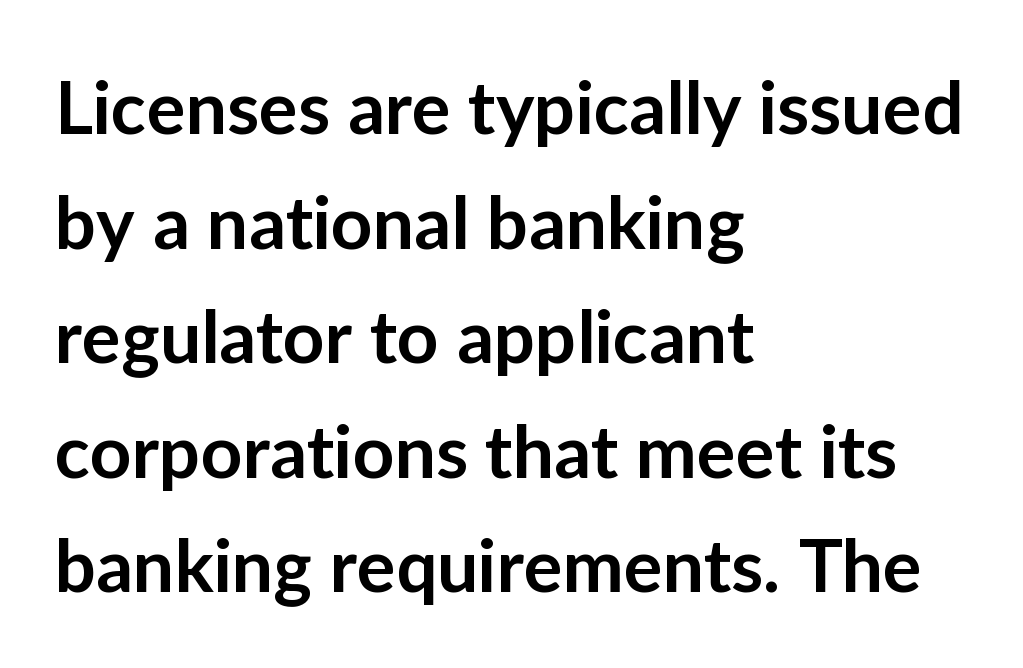
The letters advance in unequal steps, a hallmark of proportional type. The ragged edge is on the right, which tells us the setting is flush left. In terms of posture, this sample is upright. Just letters on the line, the space beneath them empty. The tracking reads as untouched default to a designer's eye.
